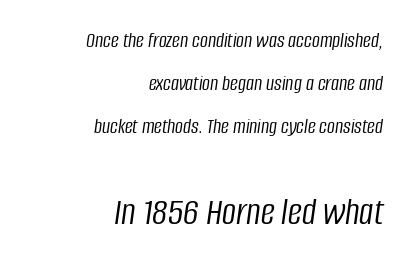
{"italic": "yes", "lean": "right", "slant_degrees": 8, "bold": "no", "weight": "light", "width": "condensed", "stroke_contrast": "low", "x_height": "large", "monospaced": "no", "underline": "no", "align": "right", "line_spacing": "loose", "line_spacing_ratio": 1.96, "letter_spacing": "normal", "letter_spacing_em": 0.0, "larger_block": "second", "size_ratio": 1.77, "glyph_px": 39}
